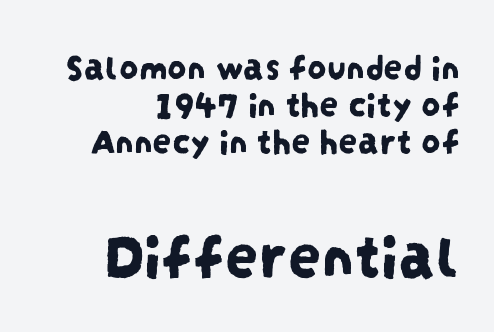
The image shows 66 px condensed sans-serif type; set right-aligned, tight line spacing (0.98x), normal letter spacing, not underlined; the second (bottom) block is 1.74x larger; low stroke contrast and a large x-height.
